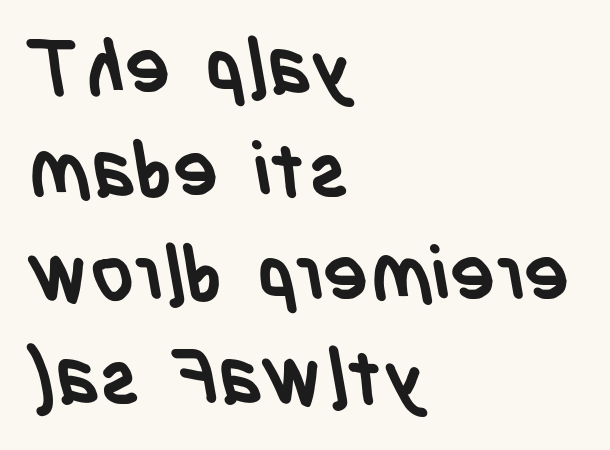
Q: Is the text bold? A: Yes.
Q: Is the typeface a serif or a sans-serif typeface? A: Sans-serif.
Q: Is the text underlined? A: No.
Q: How is the paragraph aligned? A: Left-aligned.
Q: Is the spacing between letters normal or unusually wide? A: Normal.
Q: Is the spacing between lines tight, normal or loose? A: Normal.
Q: Width (condensed, normal, or wide)? A: Condensed.
Q: Stroke contrast? A: Low.
Q: x-height? A: Large.
Q: Monospaced? A: No.
